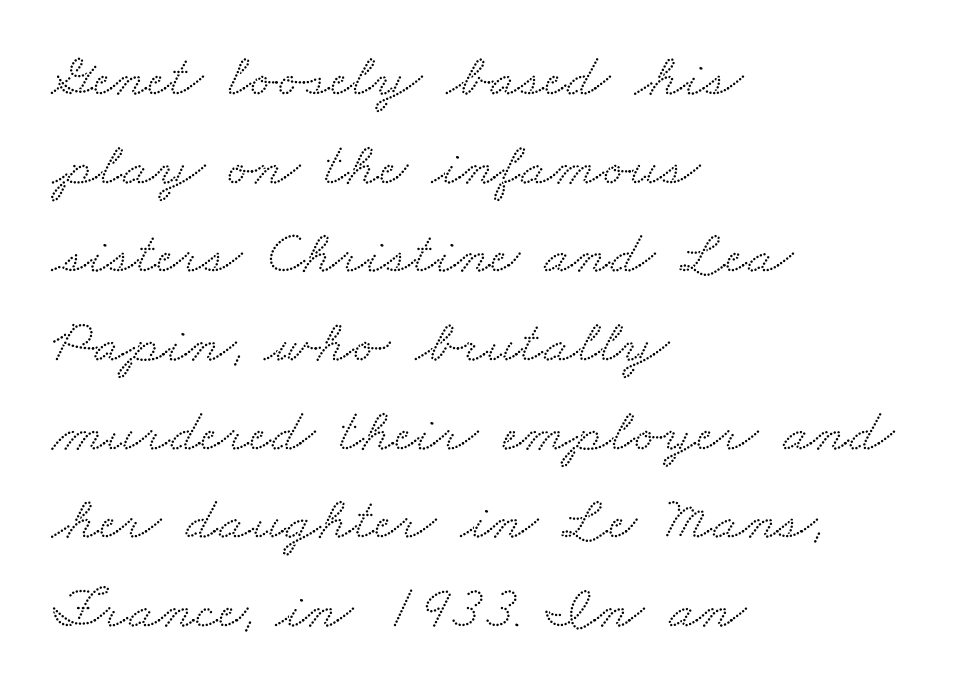
Q: Is the typeface a serif or a sans-serif typeface? A: Serif.
Q: Is the text underlined? A: No.
Q: How is the paragraph aligned? A: Left-aligned.
Q: Is the spacing between letters normal or unusually wide? A: Normal.
Q: Is the spacing between lines tight, normal or loose? A: Normal.
Q: Width (condensed, normal, or wide)? A: Wide.
Q: Stroke contrast? A: Medium.
Q: x-height? A: Small.
Q: Monospaced? A: No.
